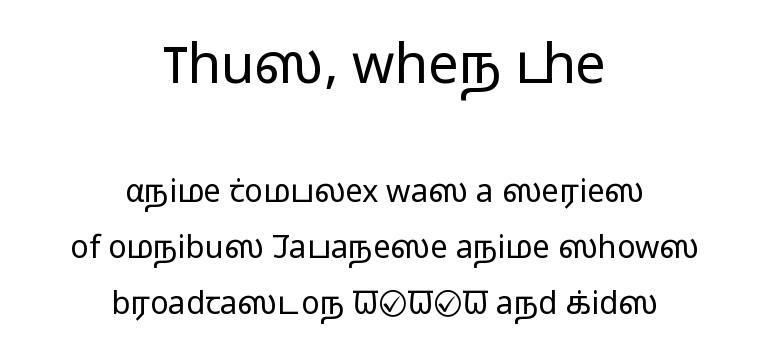
The image shows 54 px light, wide sans-serif type, upright; set centered, line spacing 1.8x, normal letter spacing, not underlined; the first (top) block is 1.74x larger; low stroke contrast and a medium x-height.
